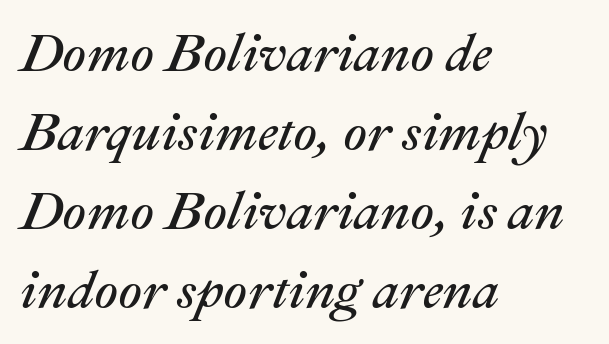
Do the characters align in a grid? No, the font is proportional. The face used here is rendered with its standard letterfit. Vertical stems look standard width or narrower in stroke. Which margin do the lines hug? The left one — the right edge is uneven.
